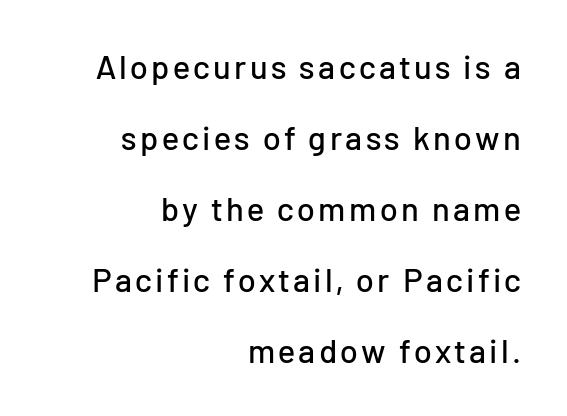
{"serif": "no", "italic": "no", "width": "normal", "stroke_contrast": "low", "x_height": "medium", "monospaced": "no", "underline": "no", "align": "right", "line_spacing": "loose", "line_spacing_ratio": 2.15, "glyph_px": 33}
